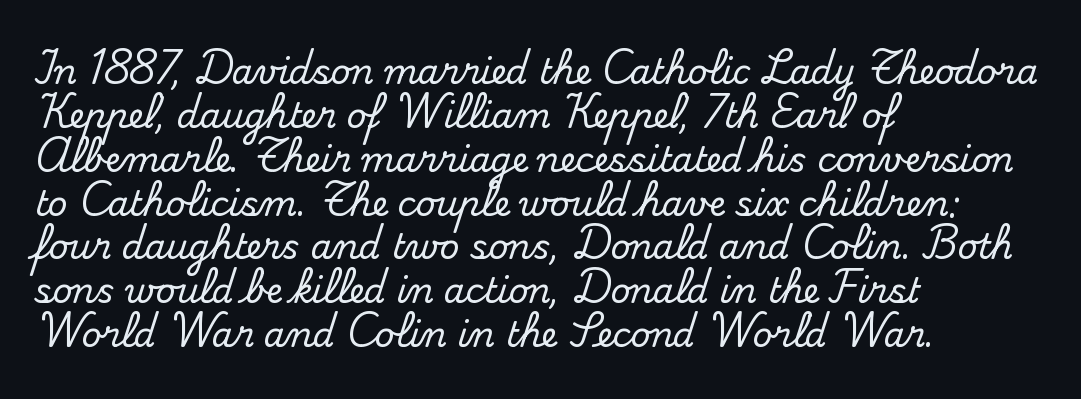
Q: Is the text italic (slanted)? A: Yes.
Q: Is the text underlined? A: No.
Q: How is the paragraph aligned? A: Left-aligned.
Q: Is the spacing between letters normal or unusually wide? A: Normal.
Q: Is the spacing between lines tight, normal or loose? A: Normal.
Q: Width (condensed, normal, or wide)? A: Normal.
Q: Stroke contrast? A: Medium.
Q: x-height? A: Small.
Q: Monospaced? A: No.
